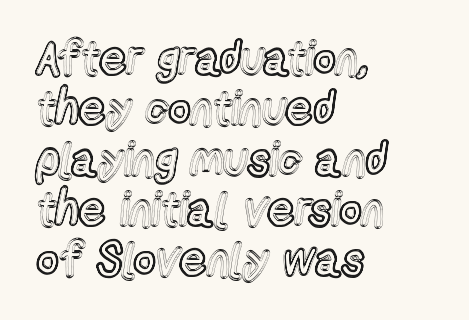
{"width": "condensed", "x_height": "medium", "monospaced": "no", "underline": "no", "align": "left", "line_spacing": "tight", "line_spacing_ratio": 1.07, "letter_spacing": "normal", "letter_spacing_em": 0.0, "glyph_px": 47}
